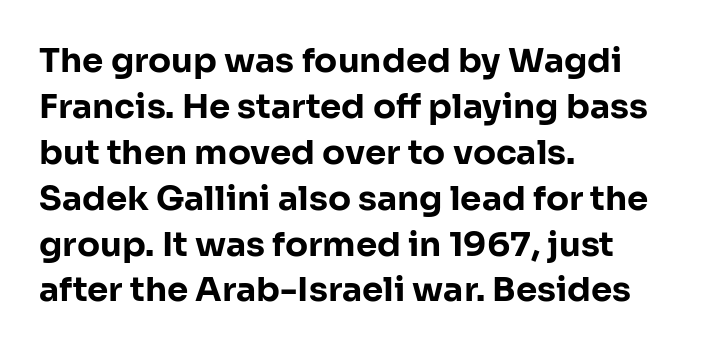
Q: Is the text bold? A: Yes.
Q: Is the text italic (slanted)? A: No, it is upright.
Q: Is the typeface a serif or a sans-serif typeface? A: Sans-serif.
Q: Is the text underlined? A: No.
Q: How is the paragraph aligned? A: Left-aligned.
Q: Is the spacing between letters normal or unusually wide? A: Normal.
Q: Is the spacing between lines tight, normal or loose? A: Normal.
Q: Width (condensed, normal, or wide)? A: Normal.
Q: Stroke contrast? A: Low.
Q: x-height? A: Medium.
Q: Monospaced? A: No.
